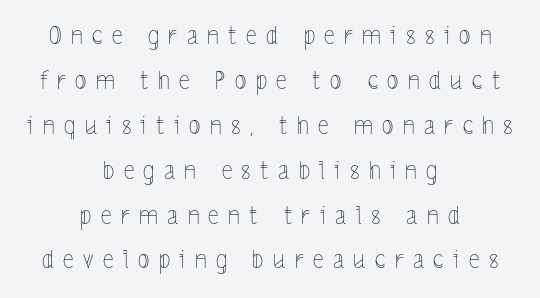
Q: Is the text bold? A: No.
Q: Is the text italic (slanted)? A: No, it is upright.
Q: Is the text underlined? A: No.
Q: How is the paragraph aligned? A: Centered.
Q: Is the spacing between letters normal or unusually wide? A: Unusually wide.
